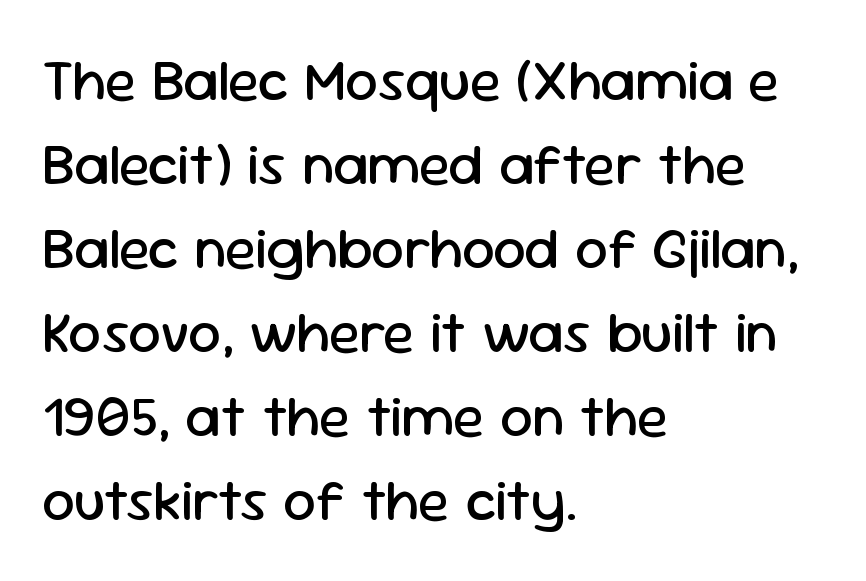
The cut favours lightness, reaching ordinary text weight at its darkest. Layout note: lines flush left. The type sits square on the baseline with zero lean. Varying glyph widths throughout — classic text-font behaviour. Bare-footed words on every line.
